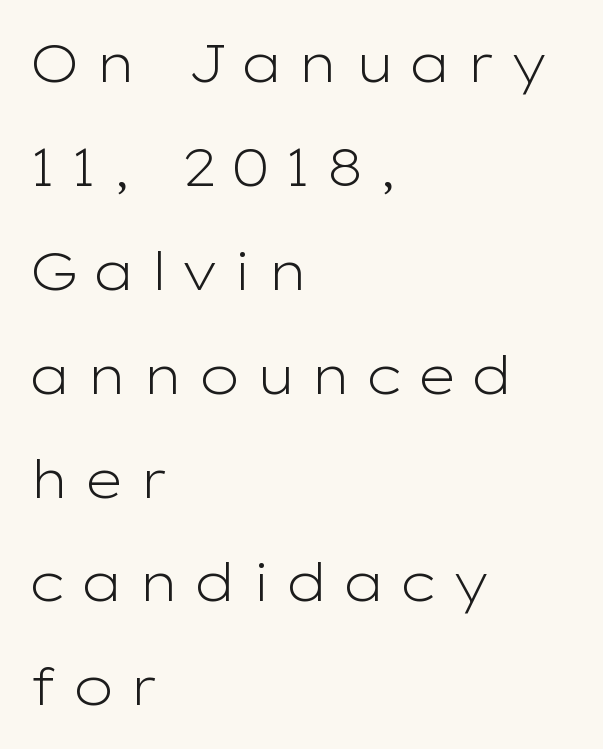
{"serif": "no", "italic": "no", "bold": "no", "weight": "light", "width": "wide", "stroke_contrast": "low", "x_height": "medium", "monospaced": "no", "underline": "no", "align": "left", "line_spacing": "loose", "line_spacing_ratio": 1.96, "letter_spacing": "wide", "letter_spacing_em": 0.27, "glyph_px": 53}
